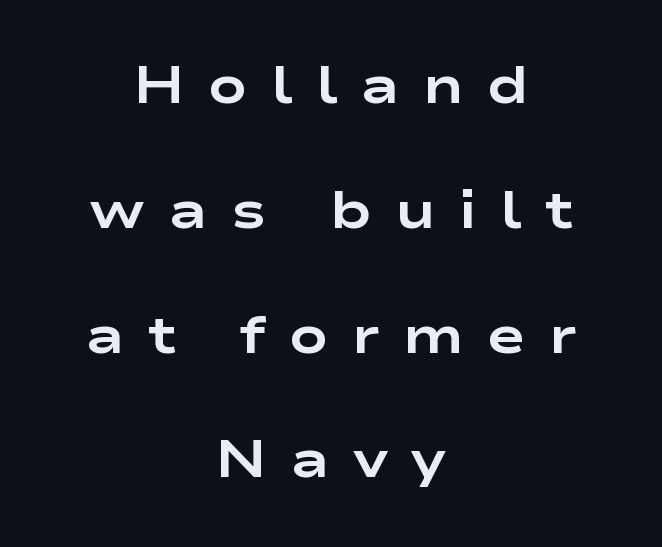
Is the block centered? Yes — each line is placed symmetrically about the middle. Only glyphs here, with clear space below each row. The letters stand straight up with perfectly vertical stems. The letters advance in unequal steps, a hallmark of proportional type. You could only call the tracking loose — the letters float apart. Leading is clearly above the norm, producing a sparse column.
